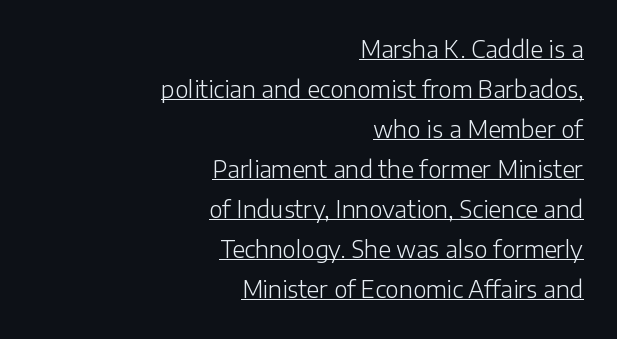
{"italic": "no", "bold": "no", "underline": "yes", "align": "right", "line_spacing_ratio": 1.74, "letter_spacing": "normal", "letter_spacing_em": 0.0, "glyph_px": 23}
